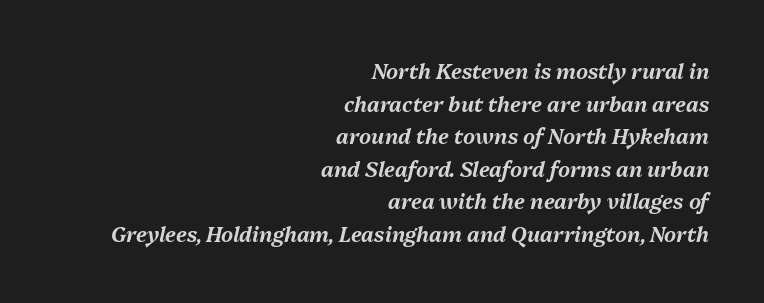
The image shows 21 px text type, italic (leaning right); set right-aligned, normal line spacing (1.55x), normal letter spacing, not underlined.
